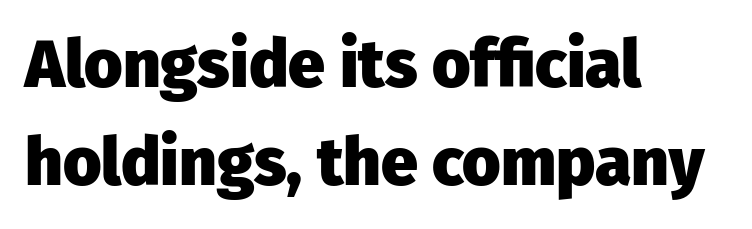
{"serif": "no", "italic": "no", "bold": "yes", "weight": "heavy", "width": "normal", "stroke_contrast": "low", "x_height": "medium", "monospaced": "no", "underline": "no", "align": "left", "line_spacing": "normal", "line_spacing_ratio": 1.49, "letter_spacing": "normal", "letter_spacing_em": 0.0, "glyph_px": 66}
